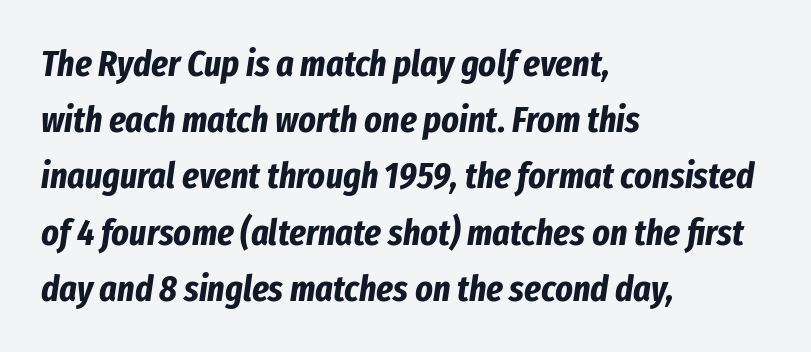
Every letter is thick-stroked: bold, no question. Honestly, the letter spacing is just normal — you wouldn't notice it. Here the designer chose a conventional face with non-uniform glyph widths. Yep, that's italic — everything's leaning. The words here are not underlined. Does the leading feel generous? No, just average.
